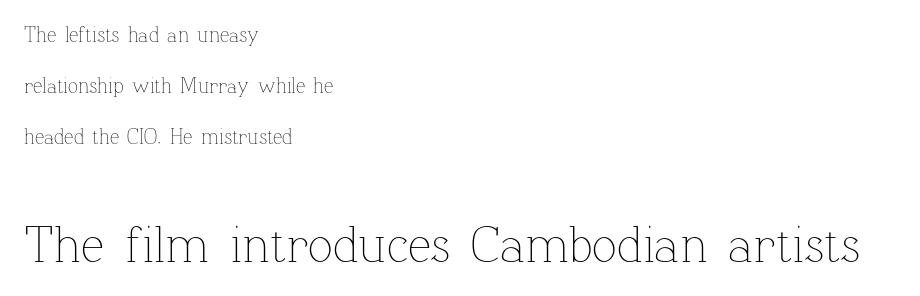
Bare-footed words on every line. Is this a fixed-width face? No — the glyphs have proportional, varying widths. This is not heavy type; no bold has been used. Letter spacing: default. Upright lettering throughout.
